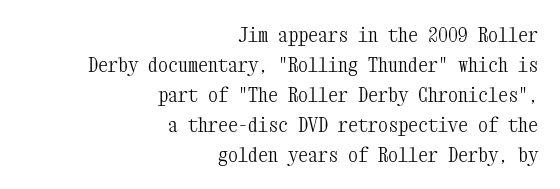
These glyphs show unthickened strokes, regular width or finer. This rendering features lettering with no underline. Every character sits straight up, as roman type does. A flush-right, rag-left setting is used for this passage.
